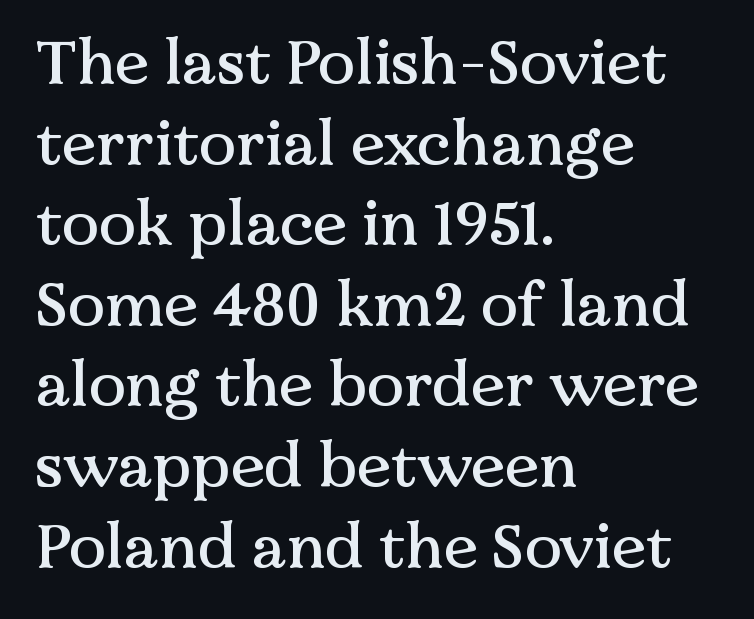
The image shows 62 px serif type, upright; set left-aligned, normal line spacing (1.3x), normal letter spacing, not underlined; medium stroke contrast and a medium x-height.
